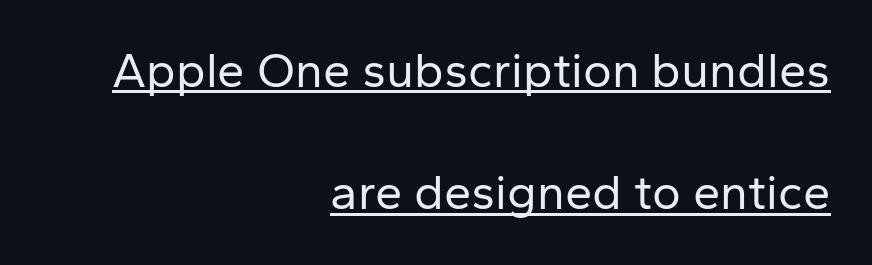
Q: Is the text bold? A: No.
Q: Is the text italic (slanted)? A: No, it is upright.
Q: Is the typeface a serif or a sans-serif typeface? A: Sans-serif.
Q: Is the text underlined? A: Yes.
Q: How is the paragraph aligned? A: Right-aligned.
Q: Is the spacing between letters normal or unusually wide? A: Normal.
Q: Is the spacing between lines tight, normal or loose? A: Loose.
Q: Width (condensed, normal, or wide)? A: Normal.
Q: Stroke contrast? A: Low.
Q: x-height? A: Medium.
Q: Monospaced? A: No.
